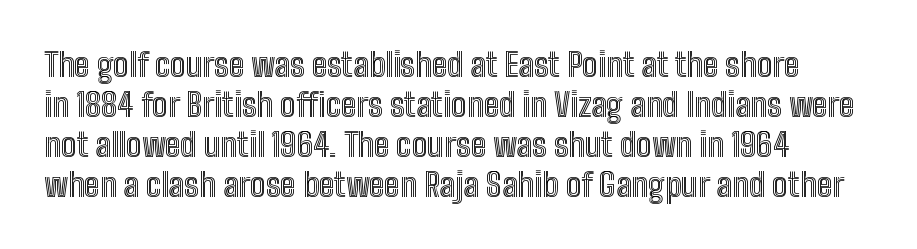
The image shows 33 px condensed type, upright; set left-aligned, line spacing 1.21x, normal letter spacing, not underlined; a medium x-height.
